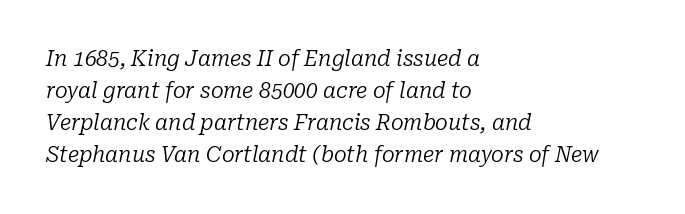
Honestly, the row spacing looks completely unremarkable. Only glyphs here, with clear space below each row. Glyph-to-glyph distance matches everyday printed text. The typography opts for an oblique posture over an upright one.
